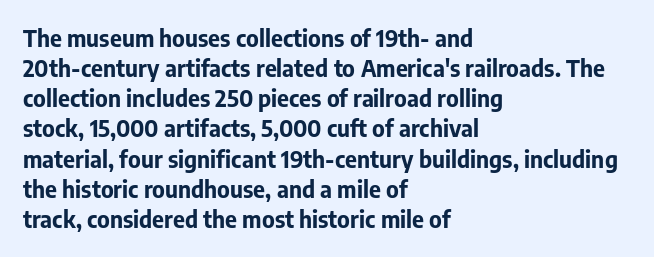
The image shows 23 px bold type, upright; set left-aligned, normal line spacing (1.31x), normal letter spacing, not underlined.
